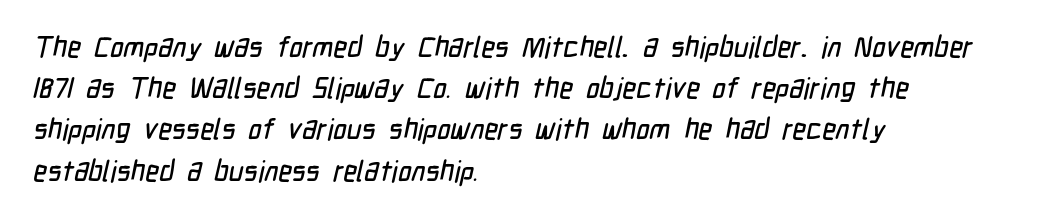
Q: Is the typeface a serif or a sans-serif typeface? A: Sans-serif.
Q: Is the text underlined? A: No.
Q: How is the paragraph aligned? A: Left-aligned.
Q: Is the spacing between letters normal or unusually wide? A: Normal.
Q: Is the spacing between lines tight, normal or loose? A: Normal.
Q: Width (condensed, normal, or wide)? A: Condensed.
Q: Stroke contrast? A: Low.
Q: x-height? A: Medium.
Q: Monospaced? A: No.
